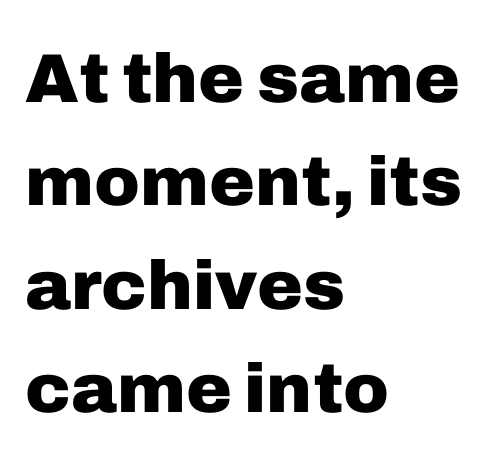
{"serif": "no", "italic": "no", "bold": "yes", "weight": "heavy", "width": "normal", "stroke_contrast": "low", "x_height": "medium", "monospaced": "no", "underline": "no", "align": "left", "line_spacing": "normal", "line_spacing_ratio": 1.5, "letter_spacing": "normal", "letter_spacing_em": 0.0, "glyph_px": 69}
